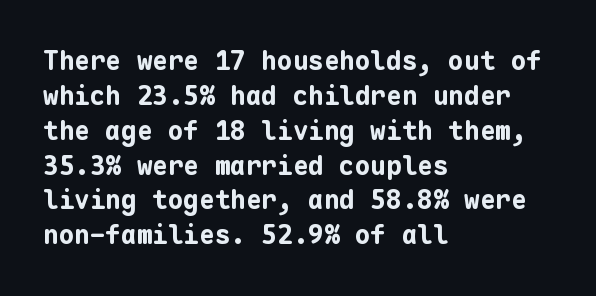
The baseline area is clear. The lines in this sample share a left origin and differ only in where they stop. The type is set solid horizontally, with unmodified tracking. Compared with typical paragraphs, the rows here are spaced about the same. Thick stems and heavy bowls — unmistakably bold. Ascenders rise straight up at ninety degrees.
